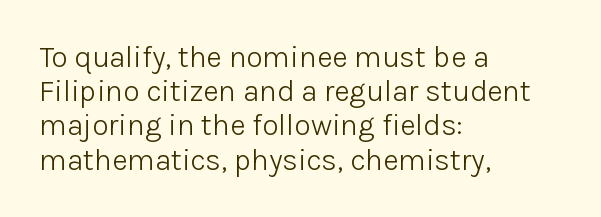
{"serif": "no", "italic": "no", "bold": "no", "weight": "light", "width": "normal", "stroke_contrast": "low", "x_height": "medium", "monospaced": "no", "underline": "no", "align": "left", "line_spacing": "tight", "line_spacing_ratio": 1.14, "letter_spacing": "normal", "letter_spacing_em": 0.0, "glyph_px": 30}
